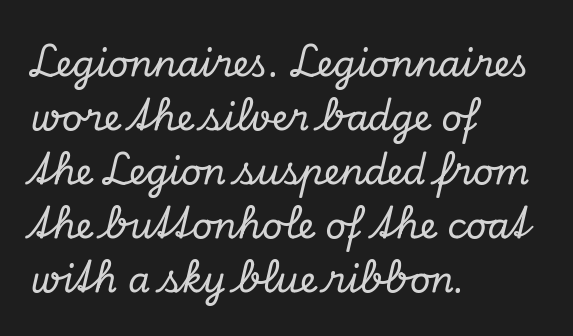
Spacing verdict: proportional, widths tailored to each character. There is no visible air inserted between adjacent glyphs. A clean baseline with only descenders dipping below it. Compared with ordinary roman type, these characters are visibly tilted. Examine the stroke ends and you'll spot serifs.
